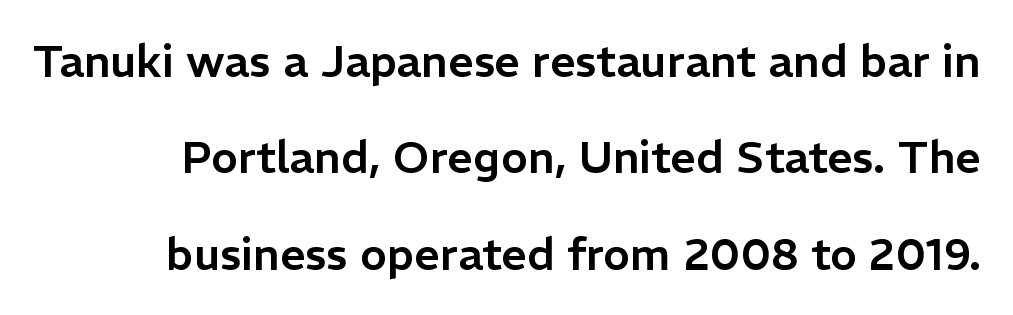
{"serif": "no", "italic": "no", "width": "normal", "stroke_contrast": "low", "x_height": "medium", "monospaced": "no", "underline": "no", "line_spacing": "loose", "line_spacing_ratio": 2.14, "letter_spacing": "normal", "letter_spacing_em": 0.0, "glyph_px": 45}
